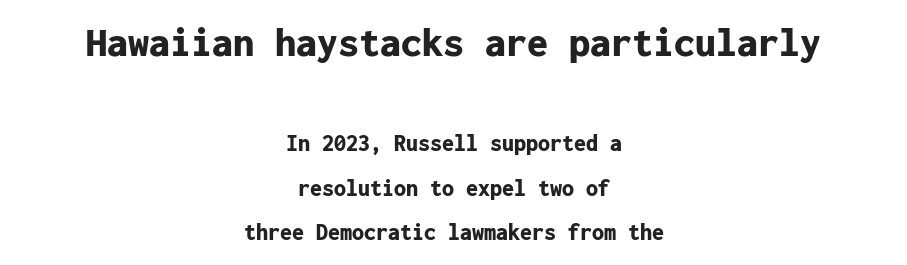
Q: Is the text bold? A: Yes.
Q: Is the text italic (slanted)? A: No, it is upright.
Q: Is the typeface a serif or a sans-serif typeface? A: Sans-serif.
Q: Is the text underlined? A: No.
Q: How is the paragraph aligned? A: Centered.
Q: Is the spacing between letters normal or unusually wide? A: Normal.
Q: Which block of text is set in a larger size, the first (top) or the second (bottom)? A: The first (top) one.
Q: Width (condensed, normal, or wide)? A: Normal.
Q: Stroke contrast? A: Low.
Q: x-height? A: Medium.
Q: Monospaced? A: Yes.
